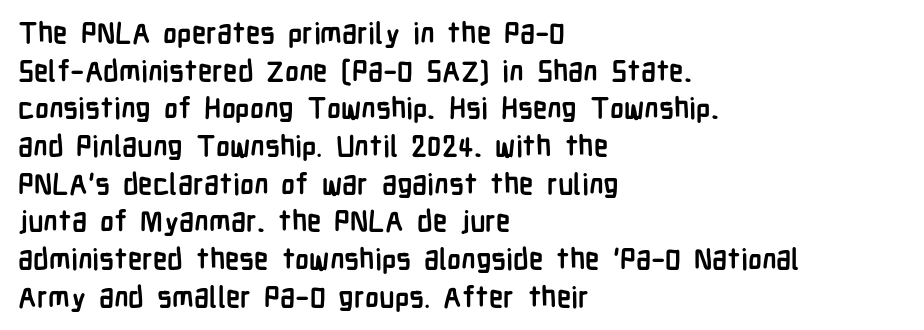
The line-height multiplier appears to be the usual default. Italic? Not at all — the glyphs are vertical. Observe the ordinary spacing: letters are neighbours, not strangers. This rendering employs a face without finishing strokes, i.e., a sans-serif.
